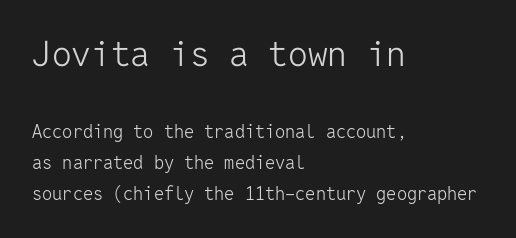
The glyphs are unaccompanied by any horizontal stroke below them. Glyph-to-glyph distance matches everyday printed text. Leftover space on each line is placed entirely after the last word. Type style note: lacks serifs.
